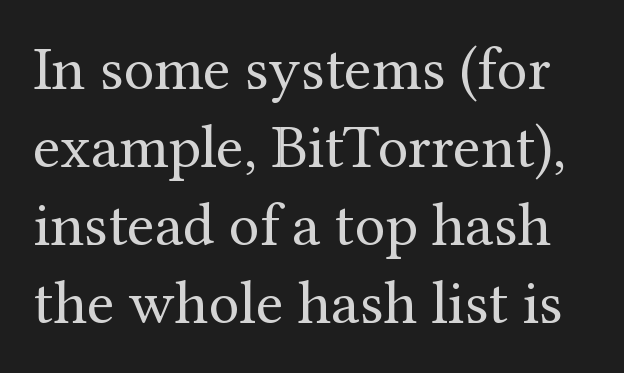
Q: Is the text bold? A: No.
Q: Is the text italic (slanted)? A: No, it is upright.
Q: Is the typeface a serif or a sans-serif typeface? A: Serif.
Q: Is the text underlined? A: No.
Q: Is the spacing between letters normal or unusually wide? A: Normal.
Q: Is the spacing between lines tight, normal or loose? A: Normal.
Q: Width (condensed, normal, or wide)? A: Normal.
Q: Stroke contrast? A: Medium.
Q: x-height? A: Medium.
Q: Monospaced? A: No.
